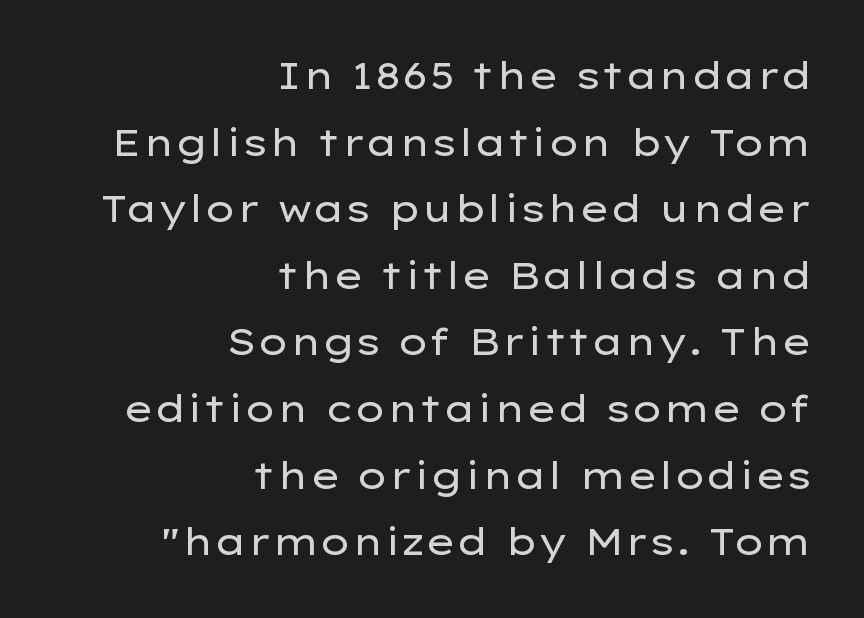
The image shows 37 px regular-weight, wide sans-serif type, upright; set right-aligned, line spacing 1.8x, normal letter spacing, not underlined; low stroke contrast and a medium x-height.
